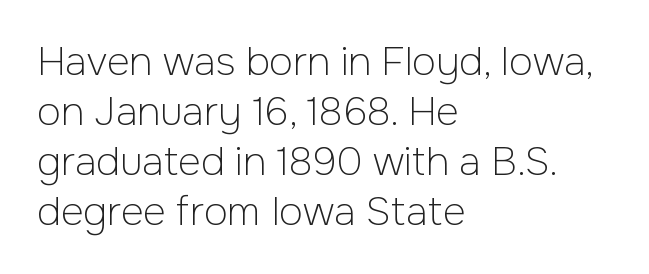
Q: Is the text bold? A: No.
Q: Is the text italic (slanted)? A: No, it is upright.
Q: Is the typeface a serif or a sans-serif typeface? A: Sans-serif.
Q: Is the text underlined? A: No.
Q: How is the paragraph aligned? A: Left-aligned.
Q: Is the spacing between letters normal or unusually wide? A: Normal.
Q: Is the spacing between lines tight, normal or loose? A: Normal.
Q: Width (condensed, normal, or wide)? A: Normal.
Q: Stroke contrast? A: Low.
Q: x-height? A: Medium.
Q: Monospaced? A: No.
